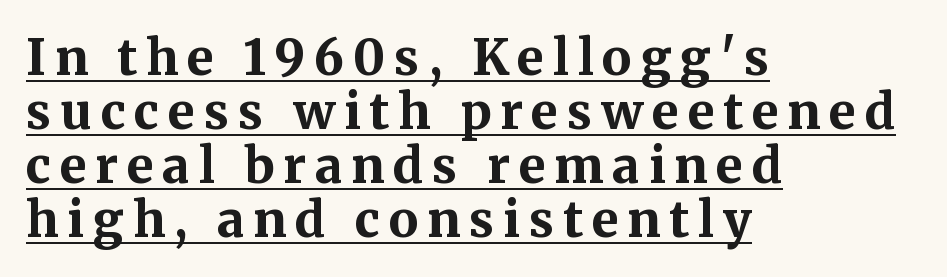
I'd describe the lettering as bold — thick and assertive. In terms of letterform style, serifs are clearly present. Caption: multi-line text, flush left, ragged right. Italic: no, the glyphs are upright roman. Varying glyph widths throughout — classic text-font behaviour. What's the leading like? Squeezed, with rows nearly overlapping.
